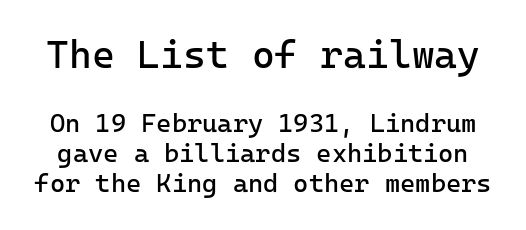
The passage shown is typed in a monospace face where columns stay perfectly aligned. The composition opens big and finishes small. This is the regular roman posture of the typeface. The glyphs in this specimen are sans serif. Between one letter and the next there's only the usual sliver of space.
